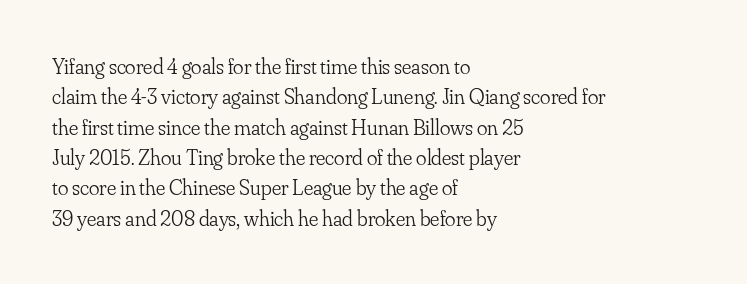
{"italic": "no", "bold": "no", "underline": "no", "align": "left", "line_spacing": "normal", "line_spacing_ratio": 1.38, "letter_spacing": "normal", "letter_spacing_em": 0.0, "glyph_px": 22}
